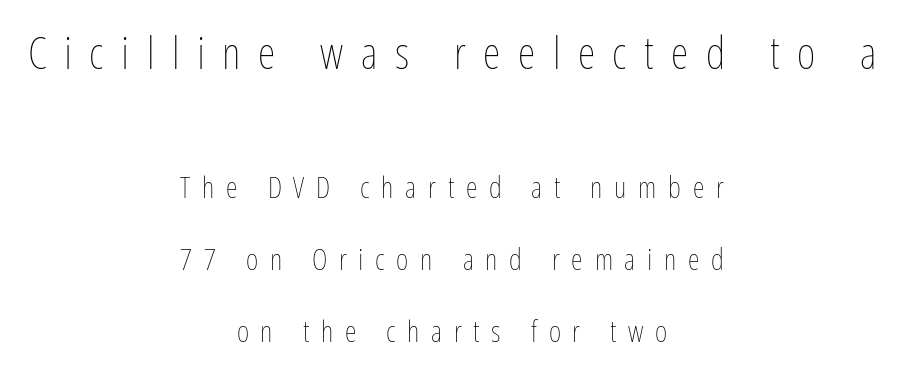
The image shows 45 px thin, condensed type, upright; set centered, loose line spacing (2.4x), unusually wide letter spacing (+0.39 em), not underlined; the first (top) block is 1.5x larger; low stroke contrast and a medium x-height.
